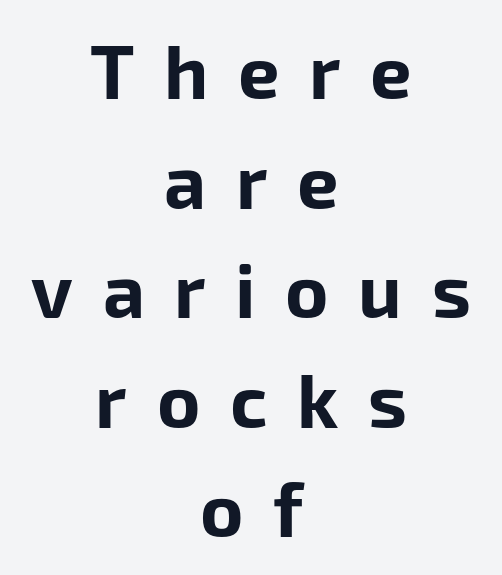
{"serif": "no", "italic": "no", "bold": "yes", "weight": "bold", "width": "normal", "stroke_contrast": "low", "x_height": "medium", "monospaced": "no", "underline": "no", "align": "center", "line_spacing": "normal", "line_spacing_ratio": 1.48, "letter_spacing": "wide", "letter_spacing_em": 0.4, "glyph_px": 74}
